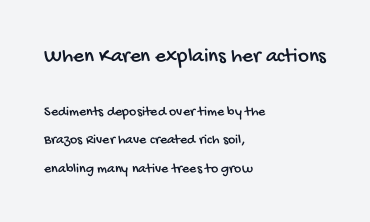
Q: Is the text underlined? A: No.
Q: How is the paragraph aligned? A: Left-aligned.
Q: Is the spacing between letters normal or unusually wide? A: Normal.
Q: Is the spacing between lines tight, normal or loose? A: Loose.
Q: Which block of text is set in a larger size, the first (top) or the second (bottom)? A: The first (top) one.
